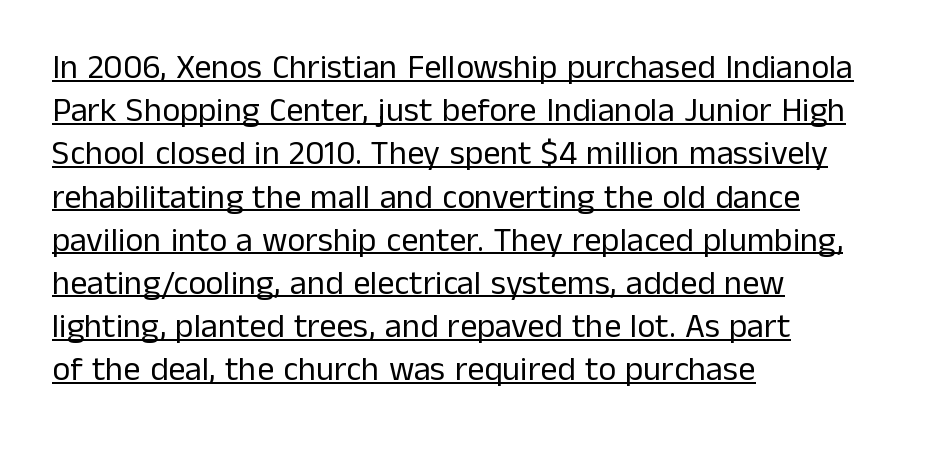
Q: Is the text bold? A: No.
Q: Is the text italic (slanted)? A: No, it is upright.
Q: Is the typeface a serif or a sans-serif typeface? A: Sans-serif.
Q: Is the text underlined? A: Yes.
Q: How is the paragraph aligned? A: Left-aligned.
Q: Is the spacing between letters normal or unusually wide? A: Normal.
Q: Is the spacing between lines tight, normal or loose? A: Normal.
Q: Width (condensed, normal, or wide)? A: Normal.
Q: Stroke contrast? A: Low.
Q: x-height? A: Medium.
Q: Monospaced? A: No.
